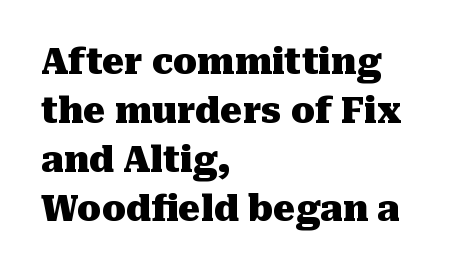
Q: Is the text bold? A: Yes.
Q: Is the text italic (slanted)? A: No, it is upright.
Q: Is the typeface a serif or a sans-serif typeface? A: Serif.
Q: Is the text underlined? A: No.
Q: How is the paragraph aligned? A: Left-aligned.
Q: Is the spacing between letters normal or unusually wide? A: Normal.
Q: Is the spacing between lines tight, normal or loose? A: Normal.
Q: Width (condensed, normal, or wide)? A: Normal.
Q: Stroke contrast? A: Medium.
Q: x-height? A: Medium.
Q: Monospaced? A: No.
